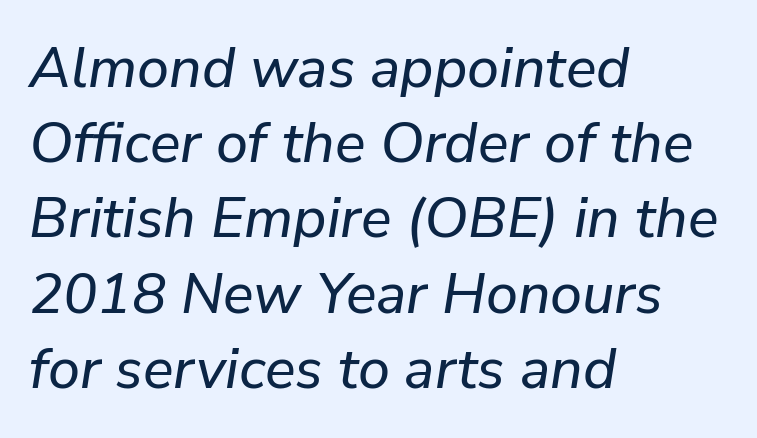
The passage shown stacks its lines at a standard gap. Caption: multi-line text, flush left, ragged right. Do the characters align in a grid? No, the font is proportional. The letters sit at their default tracking, neither squeezed nor spread. Does the lettering tilt? It does — this is italic. Any mark beneath the type? The region is blank.
